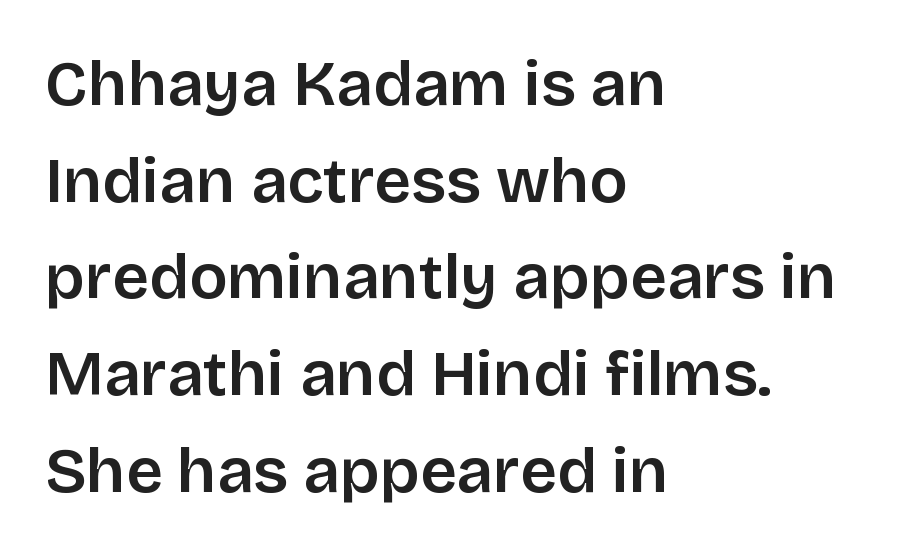
Do the characters align in a grid? No, the font is proportional. The string is rendered with underlining switched off. How would I describe the line gaps? Plain and ordinary. How are the letters spaced? Ordinarily, with no added tracking.
